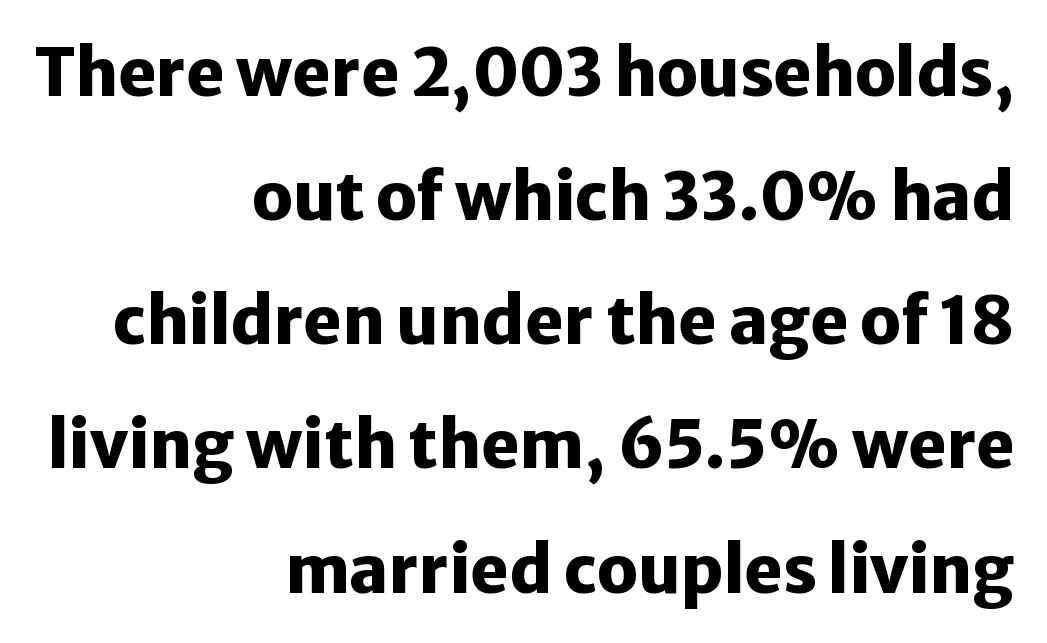
{"serif": "no", "italic": "no", "bold": "yes", "weight": "heavy", "width": "normal", "stroke_contrast": "low", "x_height": "medium", "monospaced": "no", "underline": "no", "align": "right", "line_spacing": "loose", "line_spacing_ratio": 1.91, "letter_spacing": "normal", "letter_spacing_em": 0.0, "glyph_px": 65}
